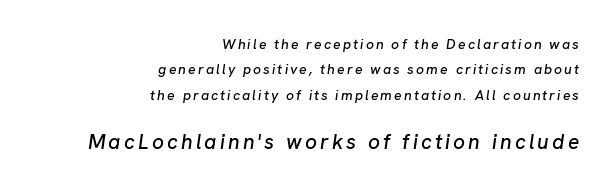
The image shows 21 px text type, italic (leaning right); set right-aligned, line spacing 1.81x, not underlined; the second (bottom) block is 1.5x larger.
